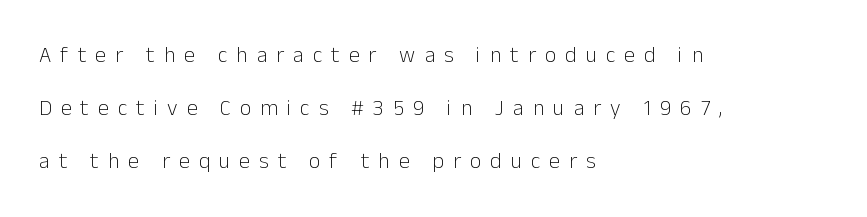
{"italic": "no", "bold": "no", "underline": "no", "align": "left", "line_spacing": "loose", "line_spacing_ratio": 2.42, "letter_spacing": "wide", "letter_spacing_em": 0.41, "glyph_px": 22}
